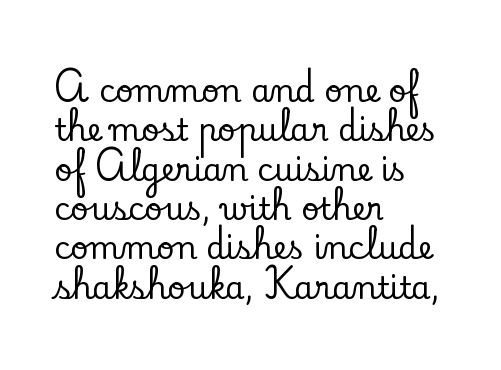
Tall strokes in this sample are plumb rather than angled. Unmarked baselines from the first word to the last. This block has exactly the height ordinary leading produces. Compared with typical body copy, the letter spacing here is the same.
